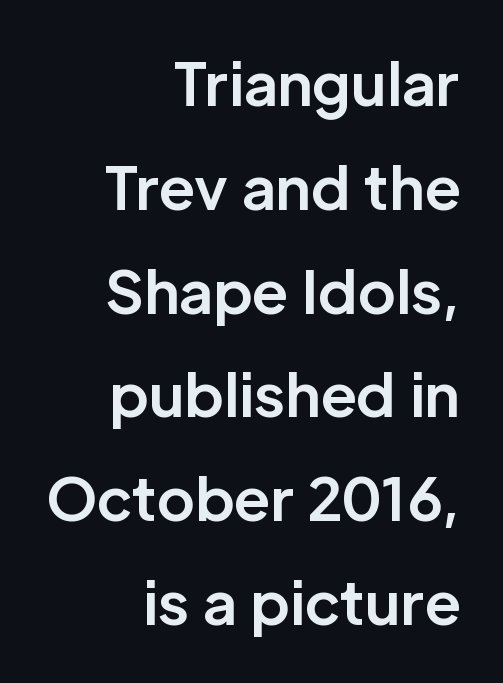
Q: Is the text bold? A: Yes.
Q: Is the text italic (slanted)? A: No, it is upright.
Q: Is the typeface a serif or a sans-serif typeface? A: Sans-serif.
Q: Is the text underlined? A: No.
Q: How is the paragraph aligned? A: Right-aligned.
Q: Is the spacing between letters normal or unusually wide? A: Normal.
Q: Width (condensed, normal, or wide)? A: Normal.
Q: Stroke contrast? A: Low.
Q: x-height? A: Medium.
Q: Monospaced? A: No.
